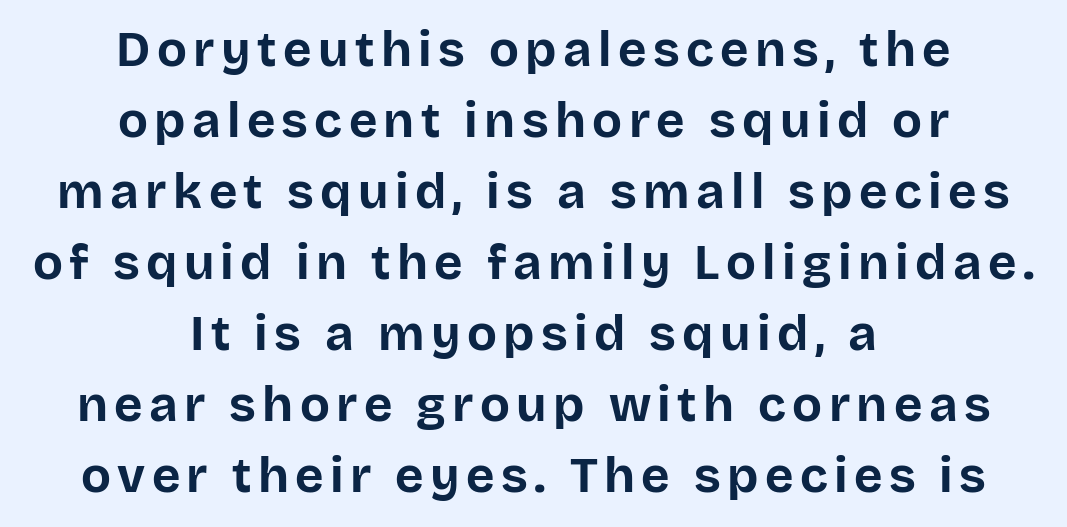
{"serif": "no", "italic": "no", "bold": "yes", "weight": "bold", "width": "normal", "stroke_contrast": "low", "x_height": "large", "monospaced": "no", "underline": "no", "align": "center", "line_spacing": "normal", "line_spacing_ratio": 1.45, "glyph_px": 49}
